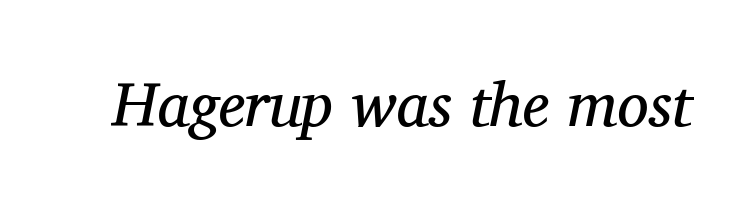
Q: Is the text bold? A: No.
Q: Is the text italic (slanted)? A: Yes, it leans right by about 11 degrees.
Q: Is the typeface a serif or a sans-serif typeface? A: Serif.
Q: Is the text underlined? A: No.
Q: Is the spacing between letters normal or unusually wide? A: Normal.
Q: Width (condensed, normal, or wide)? A: Normal.
Q: Stroke contrast? A: Medium.
Q: x-height? A: Medium.
Q: Monospaced? A: No.
